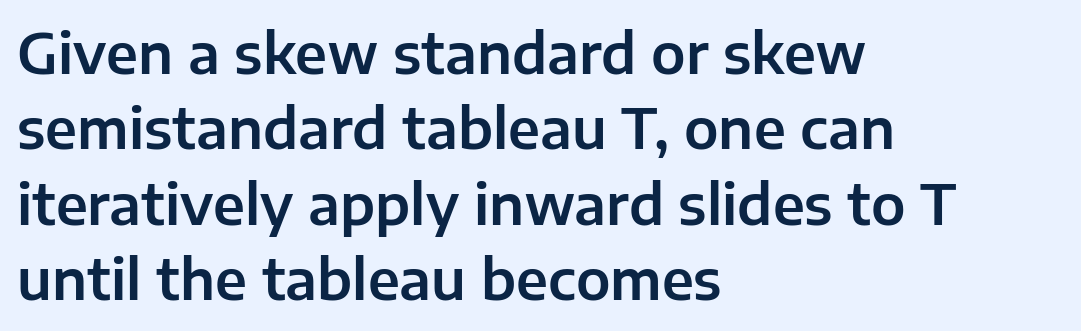
Is this a fixed-width face? No — the glyphs have proportional, varying widths. The gap between lines stays unmarked. Nobody touched the tracking dial on this one. The characters display no serif detailing; their extremities are plain. Every stem runs plumb, perpendicular to the baseline.
